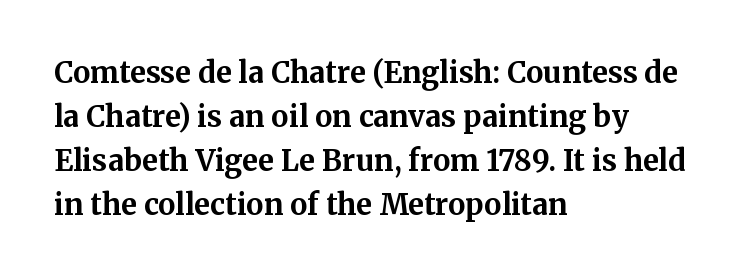
Q: Is the text bold? A: Yes.
Q: Is the text italic (slanted)? A: No, it is upright.
Q: Is the typeface a serif or a sans-serif typeface? A: Serif.
Q: Is the text underlined? A: No.
Q: How is the paragraph aligned? A: Left-aligned.
Q: Is the spacing between letters normal or unusually wide? A: Normal.
Q: Is the spacing between lines tight, normal or loose? A: Normal.
Q: Width (condensed, normal, or wide)? A: Normal.
Q: Stroke contrast? A: Medium.
Q: x-height? A: Medium.
Q: Monospaced? A: No.
